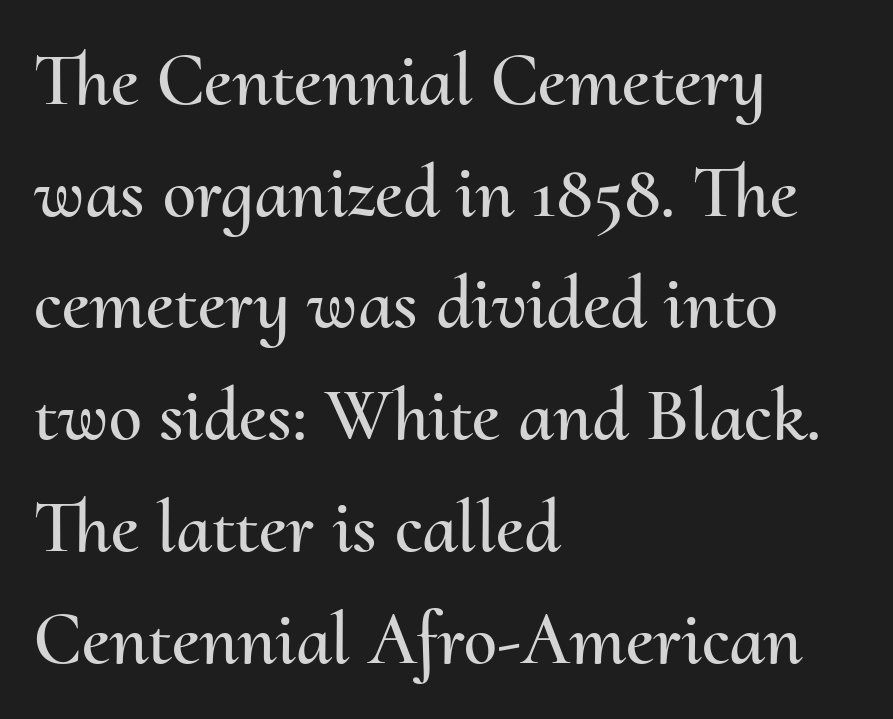
The face used here is proportionally spaced, like ordinary book or web type. It's the straight-up-and-down kind of type. Does extra space separate the letters? No, they use regular spacing. These lines are set flush left with a ragged right edge.
